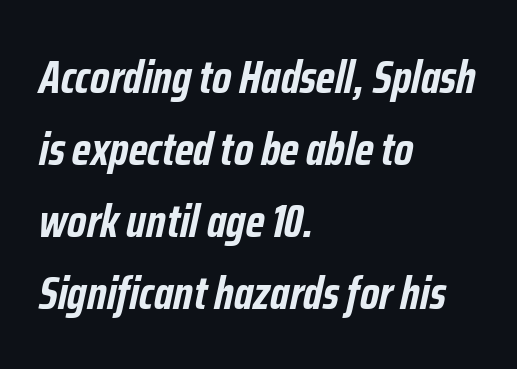
Q: Is the text bold? A: Yes.
Q: Is the text italic (slanted)? A: Yes, it leans right by about 12 degrees.
Q: Is the text underlined? A: No.
Q: How is the paragraph aligned? A: Left-aligned.
Q: Is the spacing between letters normal or unusually wide? A: Normal.
Q: Is the spacing between lines tight, normal or loose? A: Normal.
Q: Width (condensed, normal, or wide)? A: Condensed.
Q: Stroke contrast? A: Low.
Q: x-height? A: Medium.
Q: Monospaced? A: No.
